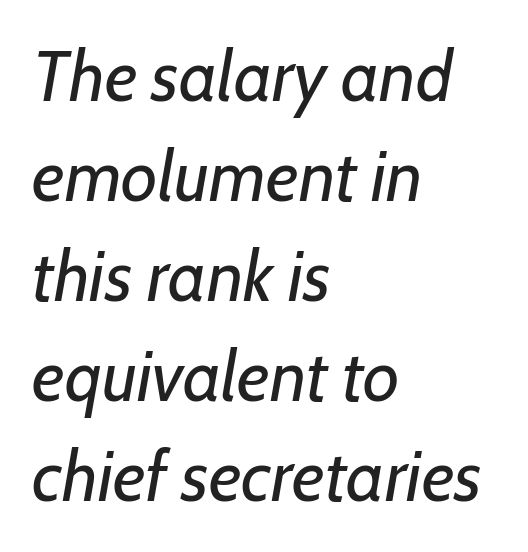
The image shows 71 px regular-weight type, italic (leaning right); set left-aligned, normal line spacing (1.41x), normal letter spacing, not underlined; low stroke contrast and a medium x-height.
